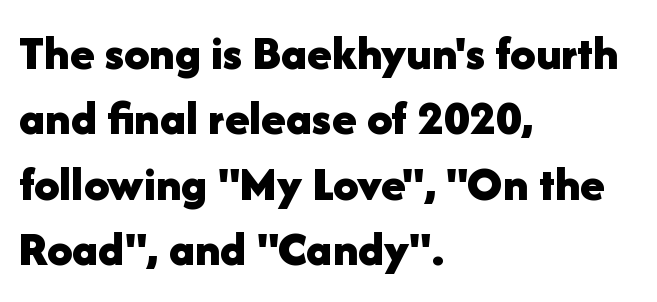
The image shows 50 px bold sans-serif type, upright; set left-aligned, normal line spacing (1.31x), normal letter spacing, not underlined; low stroke contrast and a medium x-height.
